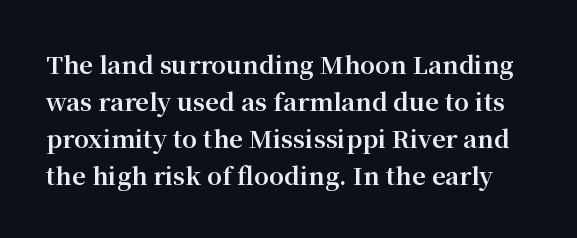
{"italic": "no", "bold": "yes", "underline": "no", "line_spacing": "normal", "line_spacing_ratio": 1.54, "letter_spacing": "normal", "letter_spacing_em": 0.0, "glyph_px": 24}
